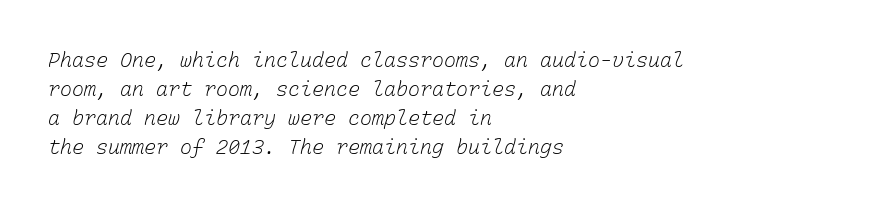
The image shows 20 px text type; set left-aligned, normal line spacing (1.45x), normal letter spacing, not underlined.
